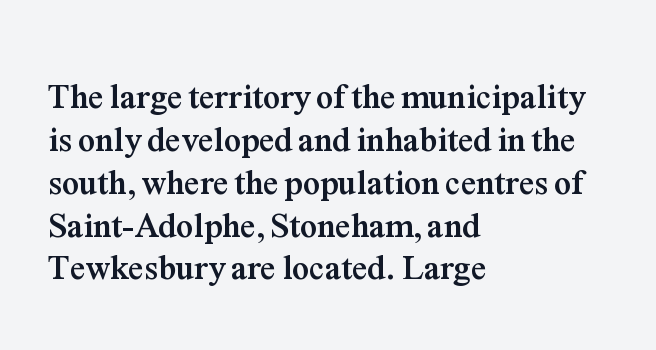
{"serif": "yes", "italic": "no", "bold": "yes", "weight": "semibold", "width": "normal", "stroke_contrast": "medium", "x_height": "medium", "monospaced": "no", "underline": "no", "align": "left", "line_spacing": "normal", "line_spacing_ratio": 1.26, "letter_spacing": "normal", "letter_spacing_em": 0.0, "glyph_px": 34}
